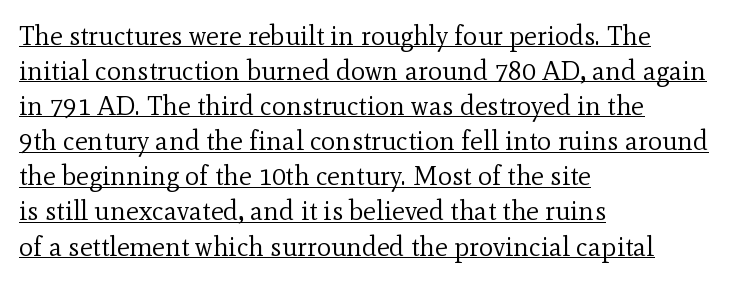
{"italic": "no", "bold": "no", "underline": "yes", "align": "left", "line_spacing": "normal", "line_spacing_ratio": 1.3, "letter_spacing": "normal", "letter_spacing_em": 0.0, "glyph_px": 27}
